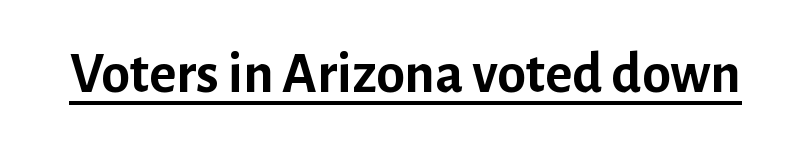
The image shows 58 px semibold sans-serif type, upright; set normal letter spacing, underlined; low stroke contrast and a medium x-height.
